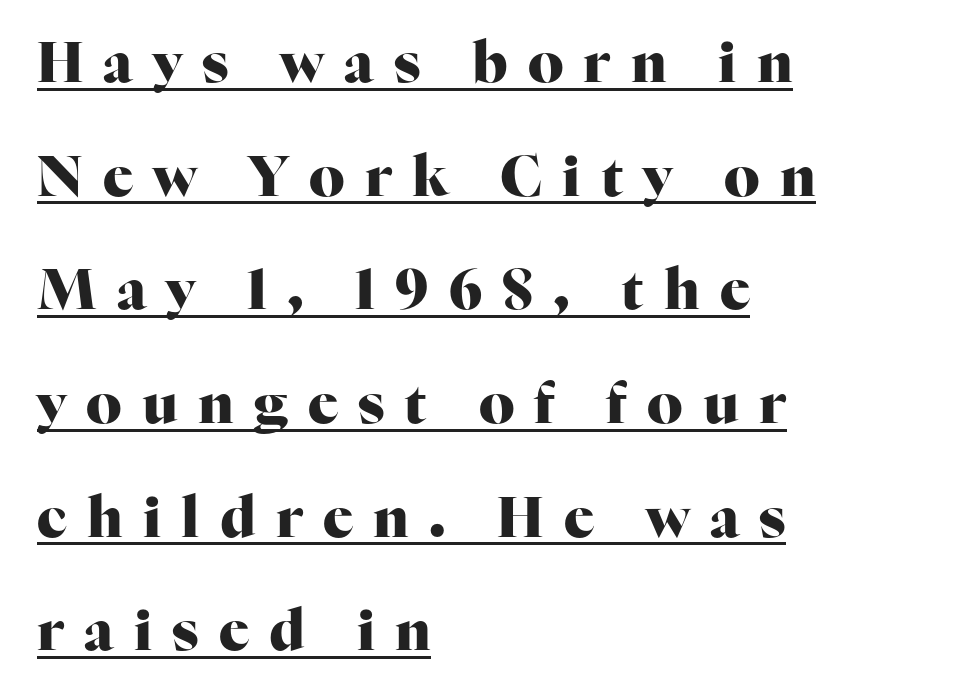
The image shows 56 px heavy serif type, upright; set left-aligned, loose line spacing (2.03x), unusually wide letter spacing (+0.36 em), underlined; high stroke contrast and a medium x-height.
